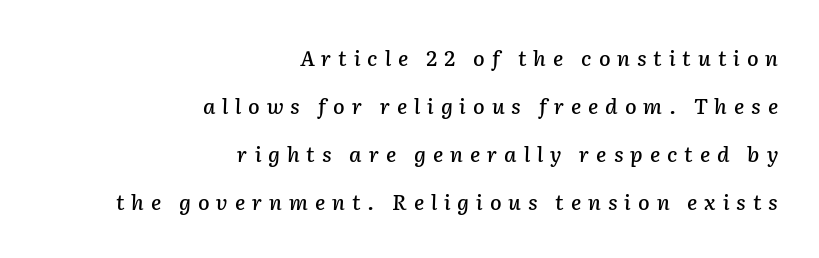
Teacher's note: observe the even right margin — that is flush-right alignment. Look at the tracking — it's clearly loosened, letters drifting apart. The space beneath each line is pristine and unruled. The line-height multiplier appears high, well above default. The face used here has a pronounced slope to its letters.
